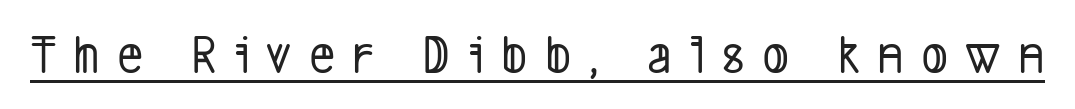
{"serif": "no", "width": "condensed", "stroke_contrast": "low", "x_height": "medium", "monospaced": "no", "underline": "yes", "letter_spacing": "wide", "letter_spacing_em": 0.31, "glyph_px": 56}
